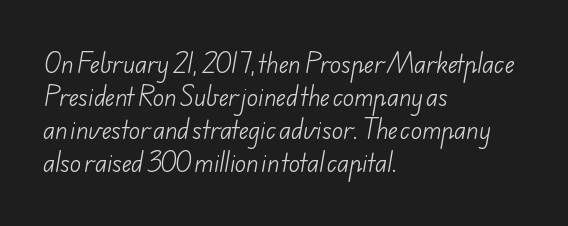
{"bold": "no", "underline": "no", "align": "left", "line_spacing": "normal", "line_spacing_ratio": 1.43, "letter_spacing": "normal", "letter_spacing_em": 0.0, "glyph_px": 23}
